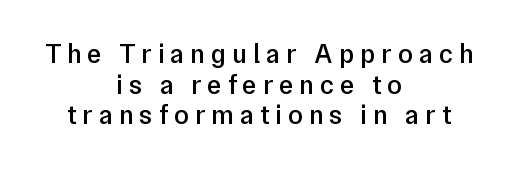
The image shows 27 px text type, upright; set centered, tight line spacing (1.13x), unusually wide letter spacing (+0.22 em), not underlined.
